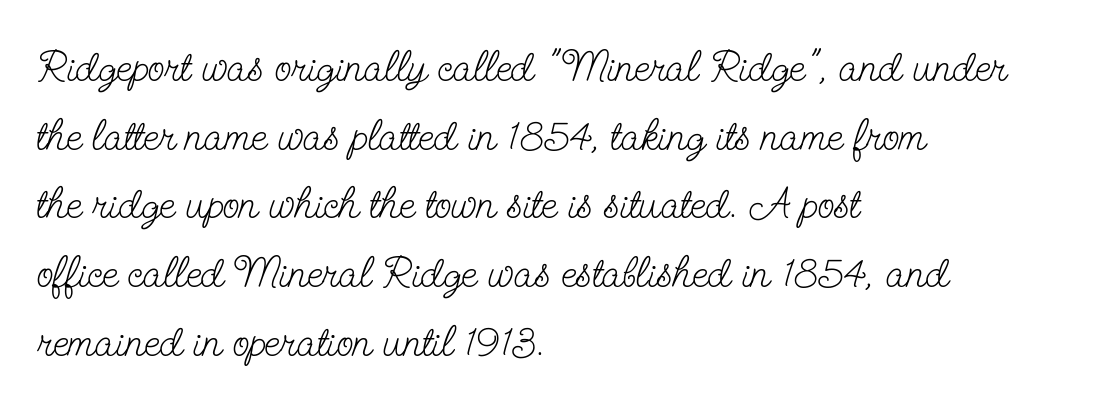
The image shows 44 px light, condensed serif type; set left-aligned, normal line spacing (1.56x), normal letter spacing, not underlined; low stroke contrast and a small x-height.
